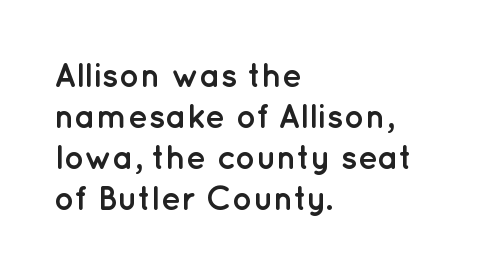
{"serif": "no", "italic": "no", "bold": "yes", "weight": "semibold", "width": "normal", "stroke_contrast": "low", "x_height": "medium", "monospaced": "no", "underline": "no", "align": "left", "line_spacing_ratio": 1.21, "letter_spacing": "normal", "letter_spacing_em": 0.0, "glyph_px": 34}
